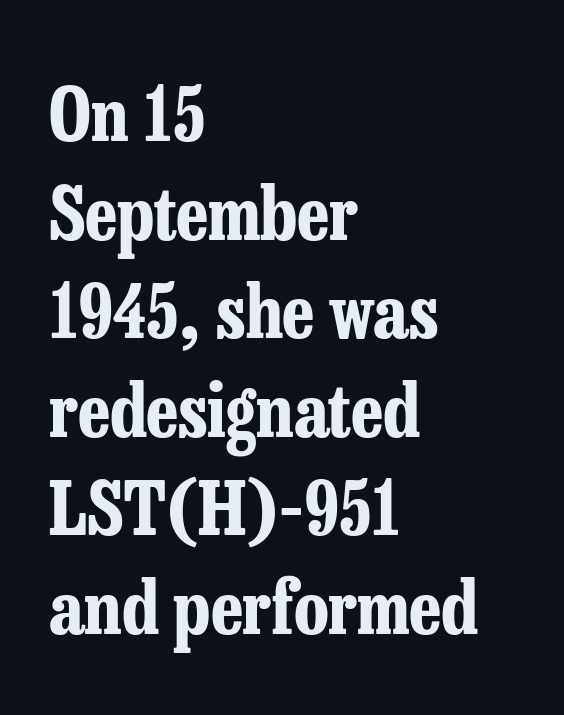
The image shows 73 px bold, condensed serif type, upright; set left-aligned, normal line spacing (1.35x), normal letter spacing, not underlined; low stroke contrast and a medium x-height.
